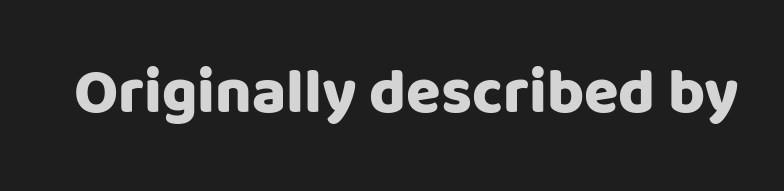
The image shows 63 px heavy sans-serif type, upright; set normal letter spacing, not underlined; low stroke contrast and a large x-height.
